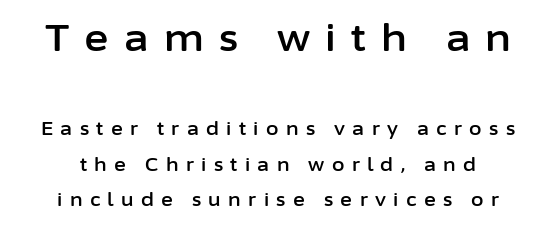
The image shows 37 px sans-serif type, upright; set centered, loose line spacing (1.97x), unusually wide letter spacing (+0.41 em), not underlined; the first (top) block is 2.06x larger; low stroke contrast and a medium x-height.
